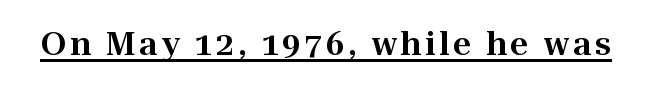
A typesetter would label this face a serif. If you drew a line through each stem, it would be perfectly vertical. Think of a printed novel: that variable character pitch is what you see here. The sample's only ornament is a line tracing under the words.
